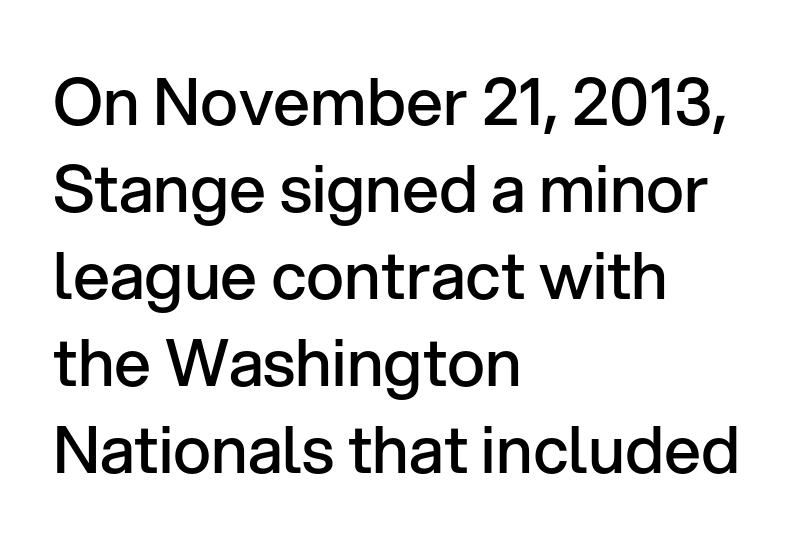
The image shows 65 px semibold sans-serif type, upright; set left-aligned, normal line spacing (1.34x), normal letter spacing, not underlined; low stroke contrast and a medium x-height.
